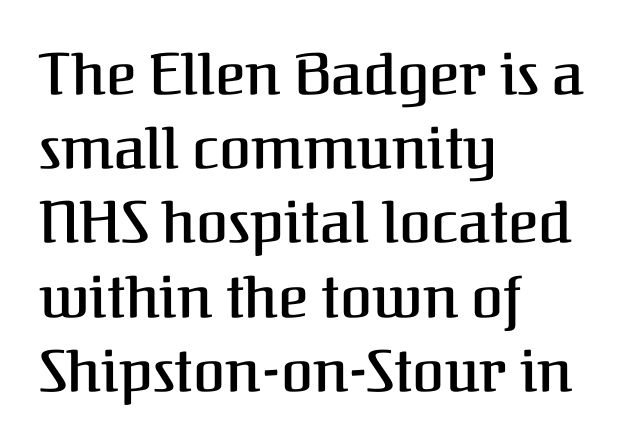
Q: Is the text bold? A: Semi-bold.
Q: Is the text italic (slanted)? A: No, it is upright.
Q: Is the typeface a serif or a sans-serif typeface? A: Serif.
Q: Is the text underlined? A: No.
Q: How is the paragraph aligned? A: Left-aligned.
Q: Is the spacing between letters normal or unusually wide? A: Normal.
Q: Is the spacing between lines tight, normal or loose? A: Normal.
Q: Width (condensed, normal, or wide)? A: Normal.
Q: Stroke contrast? A: Medium.
Q: x-height? A: Medium.
Q: Monospaced? A: No.
